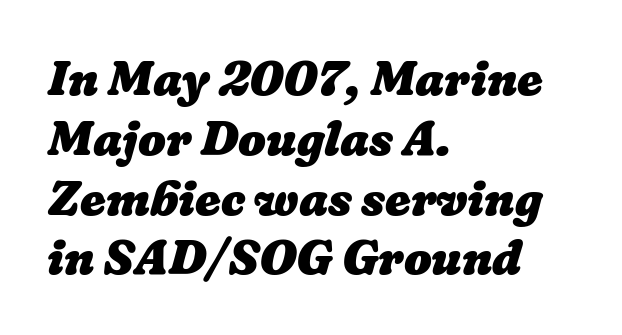
A typesetter would call this proportional, since set widths differ per character. Caption: bold face, heavy strokes. The type is set solid horizontally, with unmodified tracking. If you drew a ruler down the left edge, every line would touch it.
